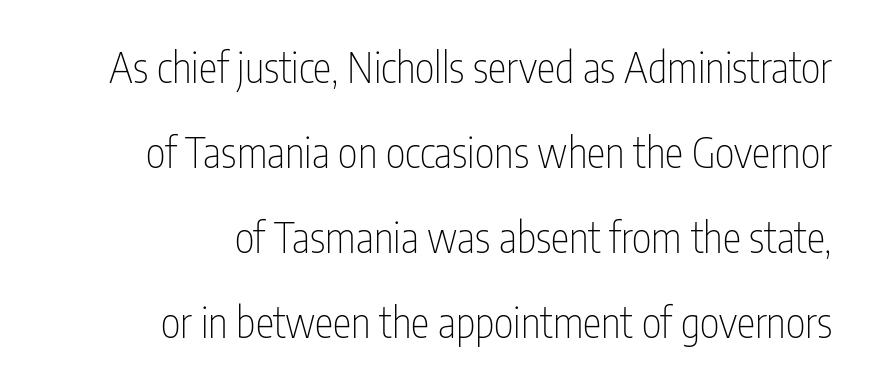
The text was rendered using a sans face with plain stroke endings. The vertical gap from one line to the next is large. Descenders hang freely into open space. Visually the block forms a straight wall on the right and a jagged coastline on the left. The letters sit at their default tracking, neither squeezed nor spread. When letters stand straight like this, we call the style roman or upright.
